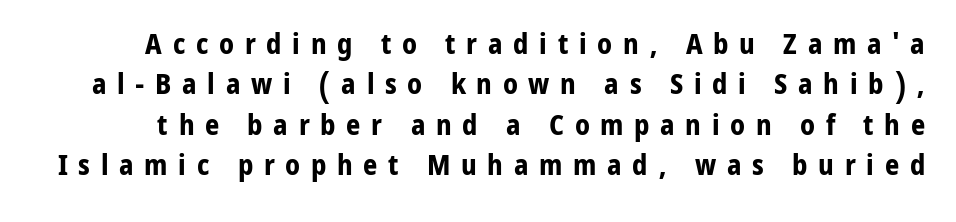
The image shows 28 px bold sans-serif type, upright; set normal line spacing (1.44x), unusually wide letter spacing (+0.38 em), not underlined; low stroke contrast and a medium x-height.
